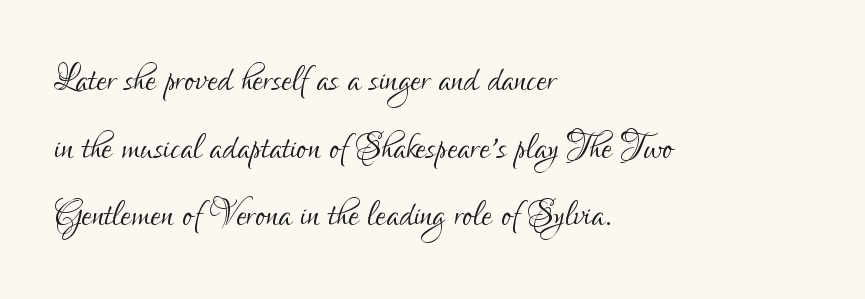
A sans-serif font was chosen for this passage. Default kerning and tracking; the words read as compact shapes. These lines are rendered in a variable-pitch font.
